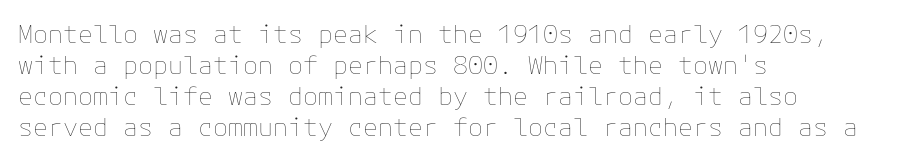
A light-to-regular cut is what we see here. Clear beneath every line of the passage. Vertical strokes here are truly vertical. The passage shown has conventional tracking throughout. Leftover space on each line is placed entirely after the last word.
